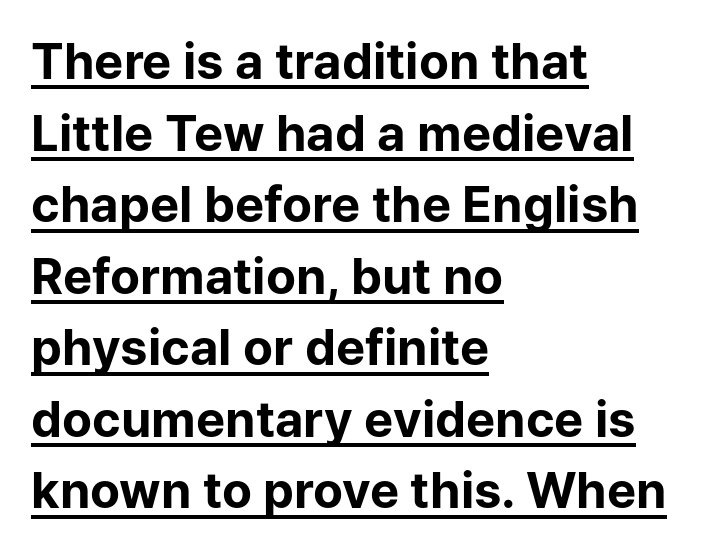
{"serif": "no", "italic": "no", "bold": "yes", "weight": "bold", "width": "normal", "stroke_contrast": "low", "x_height": "medium", "monospaced": "no", "underline": "yes", "align": "left", "line_spacing": "normal", "line_spacing_ratio": 1.46, "letter_spacing": "normal", "letter_spacing_em": 0.0, "glyph_px": 49}
